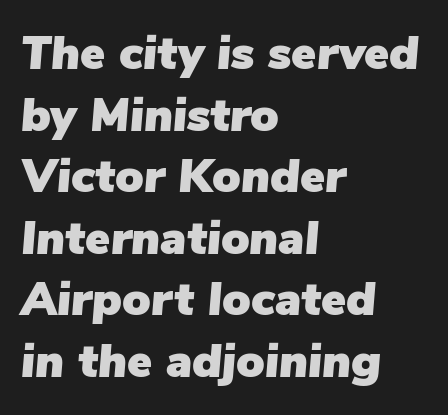
The rendering uses natural spacing where letterforms have individual widths. Which margin do the lines hug? The left one — the right edge is uneven. Compared with typical body copy, the letter spacing here is the same. Students, observe: this is what conventionally led text looks like. Rule under the text: the space is simply empty. The glyphs look as if they've been sheared to an angle.
